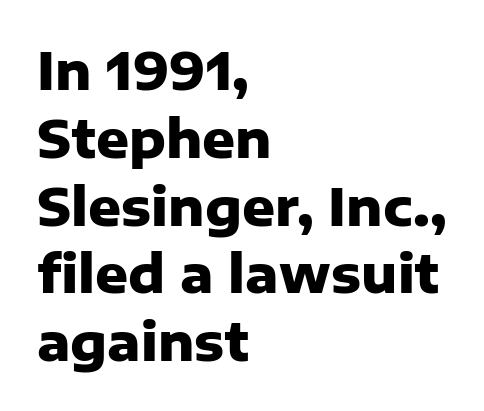
{"serif": "no", "italic": "no", "bold": "yes", "weight": "heavy", "width": "normal", "stroke_contrast": "low", "x_height": "medium", "monospaced": "no", "underline": "no", "align": "left", "line_spacing": "normal", "line_spacing_ratio": 1.33, "letter_spacing": "normal", "letter_spacing_em": 0.0, "glyph_px": 51}
